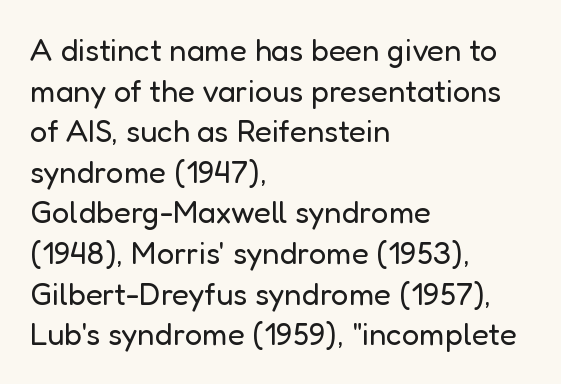
Words float on clear page, feet unadorned. Quick note: interline space is typical. The rendering uses natural spacing where letterforms have individual widths. The typesetter chose a ragged-right arrangement here. Ink coverage per letter is moderate at most. Nothing unusual about the tracking: characters are spaced as the font intends.
